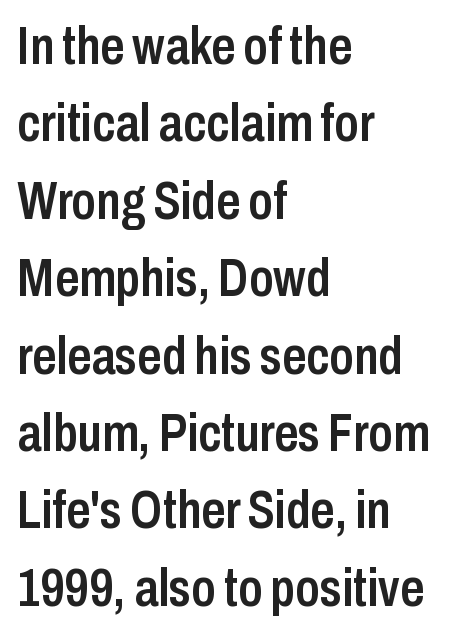
{"serif": "no", "italic": "no", "bold": "semi", "weight": "semibold", "width": "condensed", "stroke_contrast": "low", "x_height": "medium", "monospaced": "no", "underline": "no", "align": "left", "line_spacing": "normal", "line_spacing_ratio": 1.46, "letter_spacing": "normal", "letter_spacing_em": 0.0, "glyph_px": 53}
